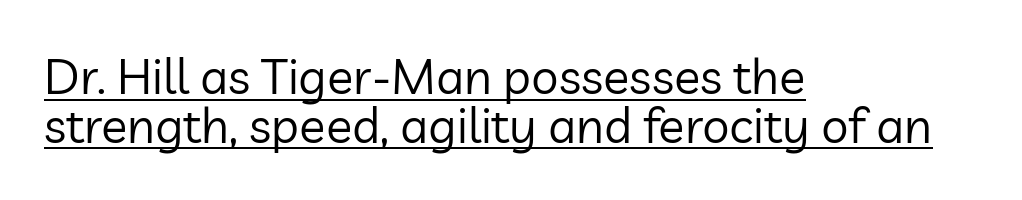
{"serif": "no", "italic": "no", "bold": "no", "weight": "regular", "width": "normal", "stroke_contrast": "low", "x_height": "medium", "monospaced": "no", "underline": "yes", "align": "left", "line_spacing": "tight", "line_spacing_ratio": 0.99, "letter_spacing": "normal", "letter_spacing_em": 0.0, "glyph_px": 49}
